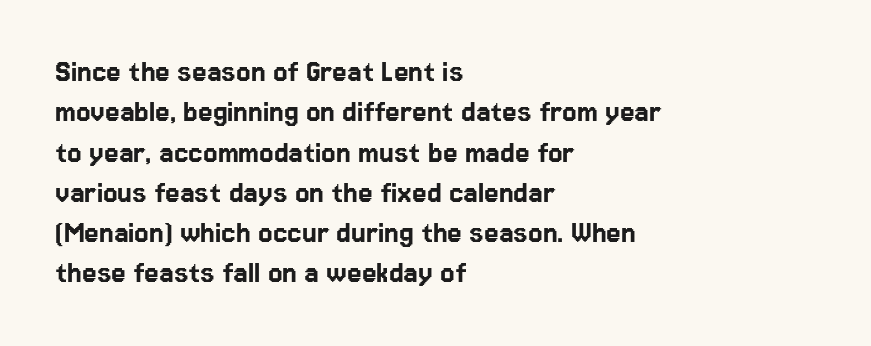
Q: Is the text italic (slanted)? A: No, it is upright.
Q: Is the typeface a serif or a sans-serif typeface? A: Sans-serif.
Q: Is the text underlined? A: No.
Q: How is the paragraph aligned? A: Left-aligned.
Q: Is the spacing between letters normal or unusually wide? A: Normal.
Q: Width (condensed, normal, or wide)? A: Normal.
Q: Stroke contrast? A: Low.
Q: x-height? A: Medium.
Q: Monospaced? A: No.
